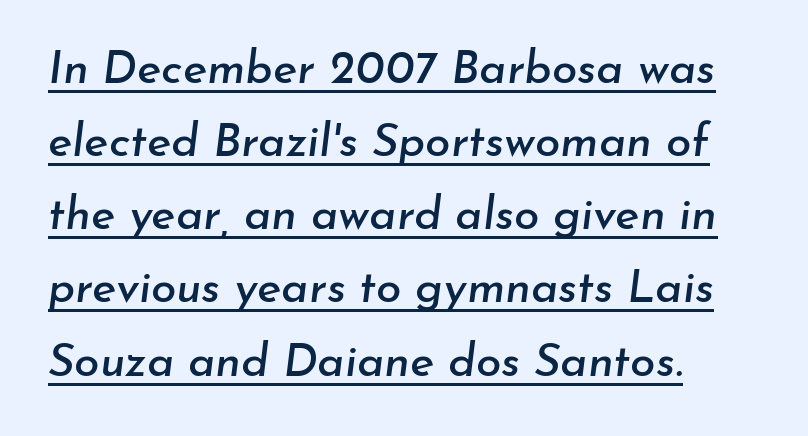
The image shows 46 px text type, italic (leaning right); set left-aligned, normal line spacing (1.59x), normal letter spacing, underlined; low stroke contrast and a small x-height.
